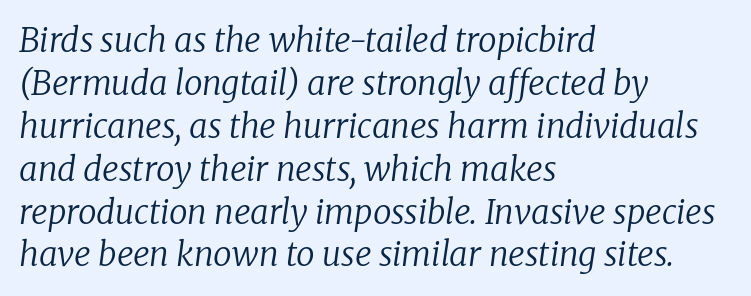
The image shows 33 px regular-weight serif type, italic (leaning right); set left-aligned, normal line spacing (1.3x), normal letter spacing, not underlined; low stroke contrast and a medium x-height.
